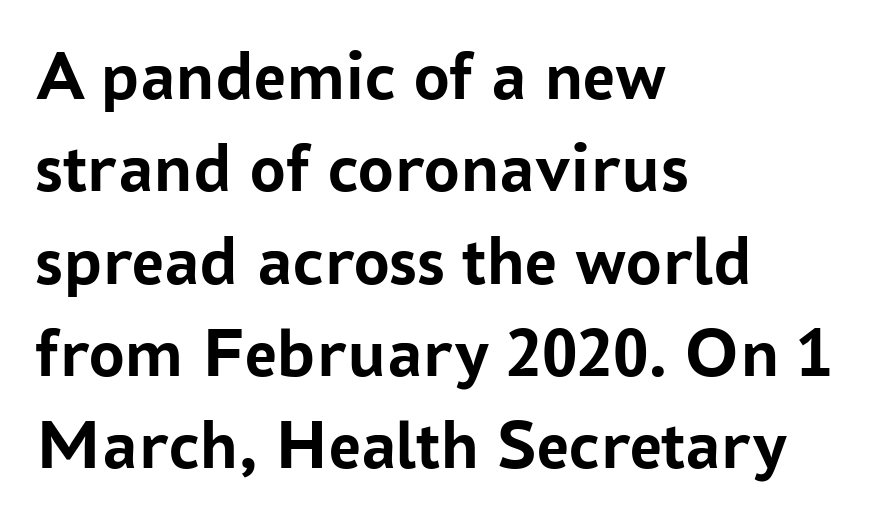
Varying glyph widths throughout — classic text-font behaviour. The space beneath each line is pristine and unruled. Each new line begins a customary step beneath the previous one. These lines keep a tight, regular rhythm from letter to letter. Nope, not italic — everything's standing straight.
